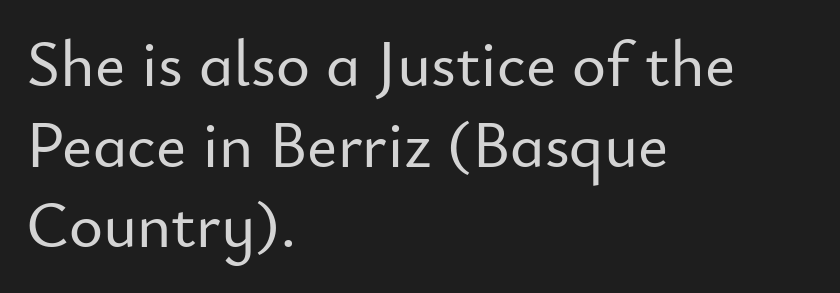
This sample uses plain, unmodified letter spacing. The font family rendered here belongs to the sans-serif group. A clean baseline with only descenders dipping below it. Each line starts at the same left margin while the right side varies. Think of a printed novel: that variable character pitch is what you see here. This is the regular roman posture of the typeface.
